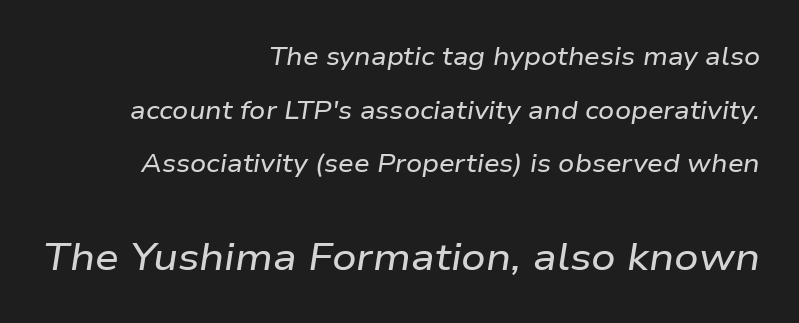
Line endings align vertically; line beginnings do not. Beneath every word, the page is bare. This rendering leaves character spacing at its baseline value. Type size steps up from the first block to the second.
